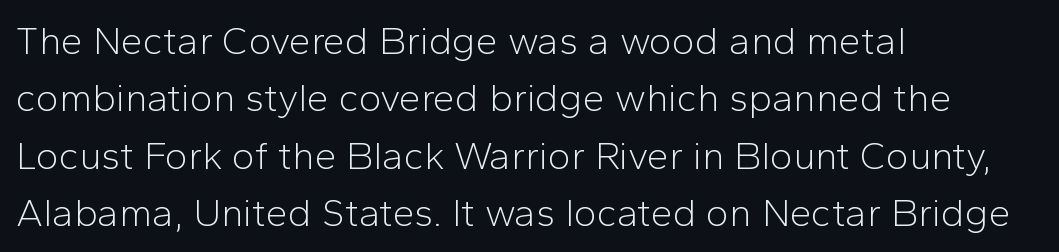
{"serif": "no", "italic": "no", "bold": "no", "weight": "light", "width": "normal", "stroke_contrast": "low", "x_height": "medium", "monospaced": "no", "underline": "no", "align": "left", "line_spacing": "normal", "line_spacing_ratio": 1.47, "letter_spacing": "normal", "letter_spacing_em": 0.0, "glyph_px": 39}
